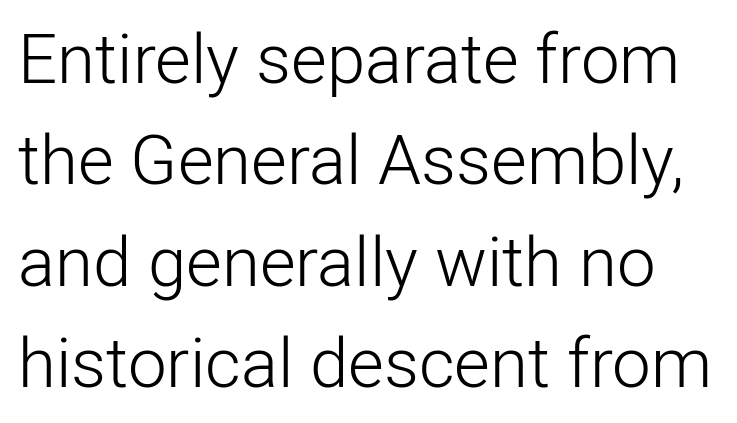
Q: Is the text bold? A: No.
Q: Is the text italic (slanted)? A: No, it is upright.
Q: Is the typeface a serif or a sans-serif typeface? A: Sans-serif.
Q: Is the text underlined? A: No.
Q: Is the spacing between letters normal or unusually wide? A: Normal.
Q: Is the spacing between lines tight, normal or loose? A: Normal.
Q: Width (condensed, normal, or wide)? A: Normal.
Q: Stroke contrast? A: Low.
Q: x-height? A: Medium.
Q: Monospaced? A: No.
